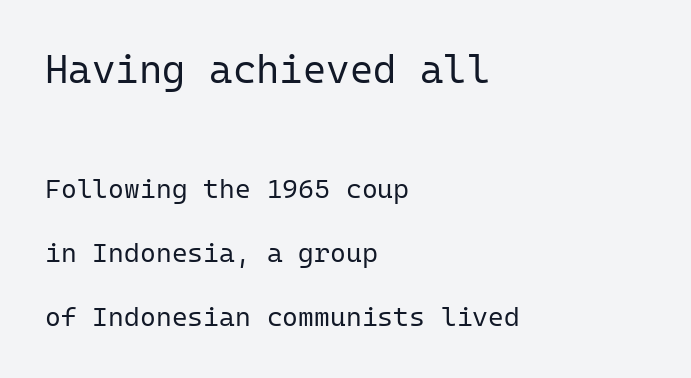
{"serif": "no", "italic": "no", "bold": "no", "weight": "regular", "width": "normal", "stroke_contrast": "low", "x_height": "medium", "monospaced": "yes", "underline": "no", "align": "left", "line_spacing": "loose", "line_spacing_ratio": 2.37, "letter_spacing": "normal", "letter_spacing_em": 0.0, "larger_block": "first", "size_ratio": 1.48, "glyph_px": 40}
